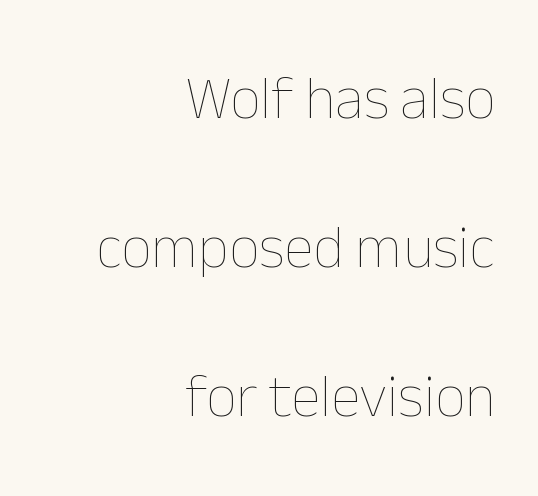
Leading: increased. All the whitespace from short lines collects on the left. The font is comparable to plain body text, perhaps lighter. Students, note that the glyphs here touch the page at normal intervals. Nobody drew a line under any word here. A typesetter would call this proportional, since set widths differ per character.
